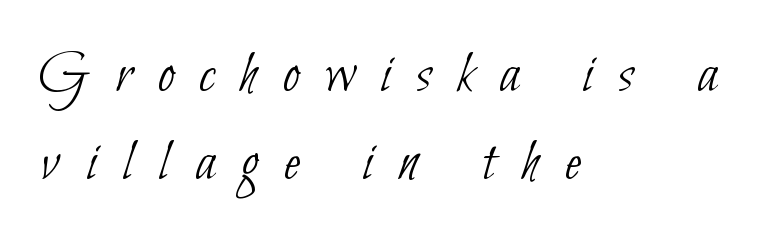
Heaviness? Minimal to ordinary, like unemphasized prose. The glyphs are unaccompanied by any horizontal stroke below them. The letterforms stand isolated, each surrounded by extra space. Teacher's note: observe the even left margin — that is flush-left alignment. The passage shown stacks its lines at a standard gap. Here the designer chose a conventional face with non-uniform glyph widths.
